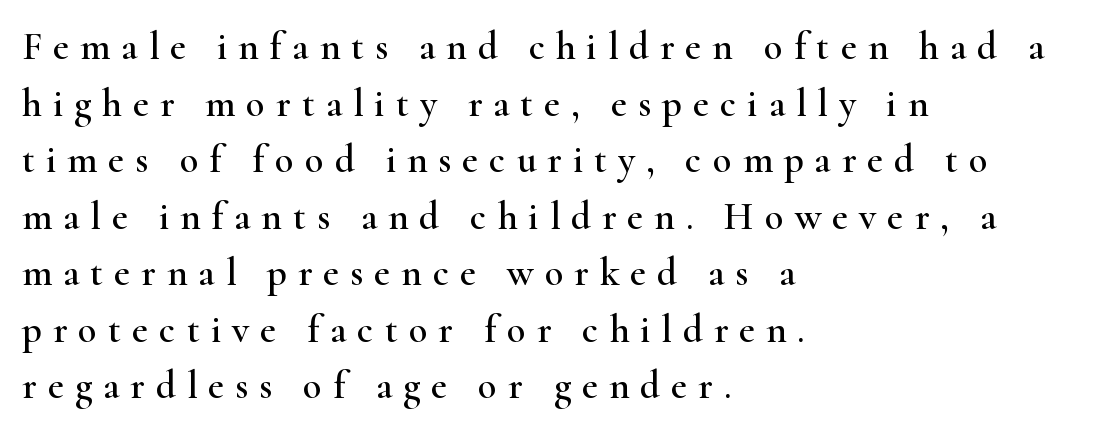
Classification — serif. How are the letters spaced? Widely, with obvious added tracking. Italic: no, the glyphs are upright roman. A bare baseline throughout the passage. The paragraph shown leans on its left margin. The rendering uses a moderate line-height, typical for paragraphs.
